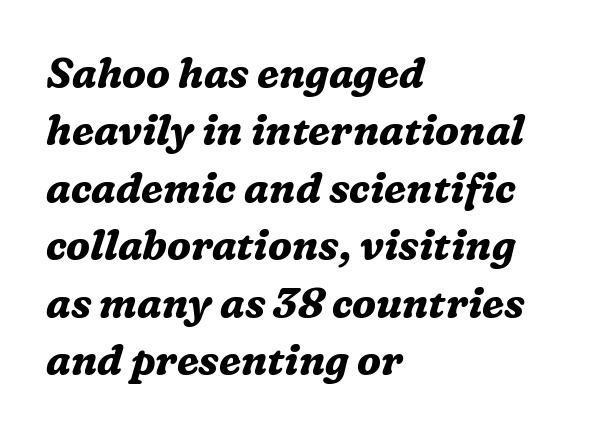
{"serif": "yes", "italic": "yes", "lean": "right", "slant_degrees": 16, "bold": "yes", "weight": "bold", "width": "normal", "stroke_contrast": "medium", "x_height": "medium", "monospaced": "no", "underline": "no", "align": "left", "line_spacing": "normal", "line_spacing_ratio": 1.4, "letter_spacing": "normal", "letter_spacing_em": 0.0, "glyph_px": 41}
